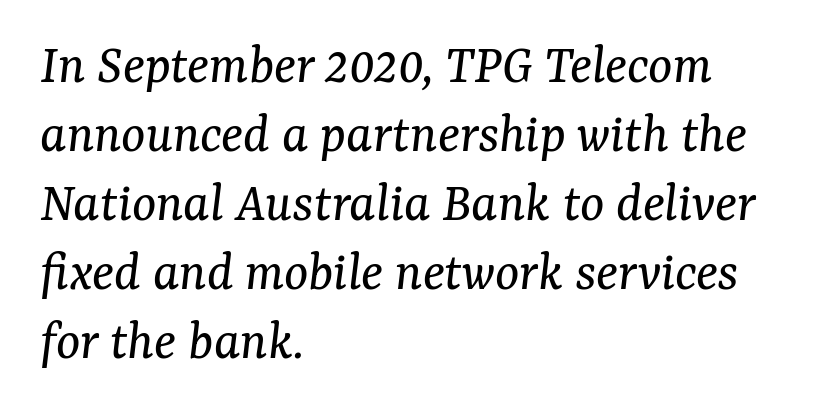
The image shows 57 px regular-weight serif type, italic (leaning right); set left-aligned, line spacing 1.21x, normal letter spacing, not underlined; medium stroke contrast and a medium x-height.
